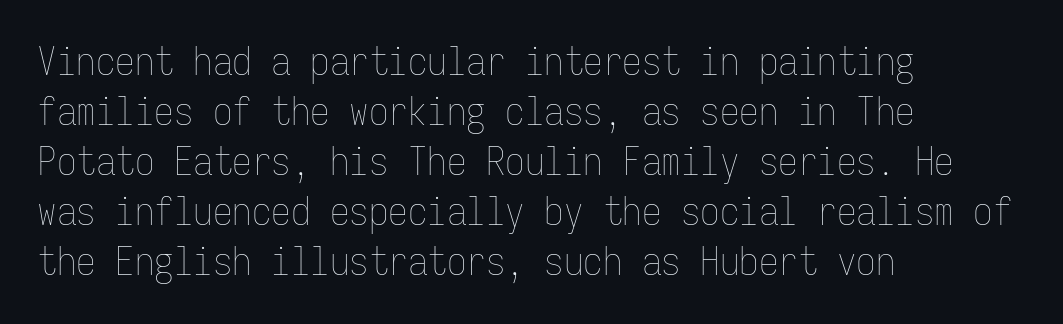
Nothing unusual about the tracking: characters are spaced as the font intends. Weight: in the light-to-regular range. The block of text has a typical density, with ordinary space between rows. A student would call this left alignment; a typographer would say flush left, rag right.
